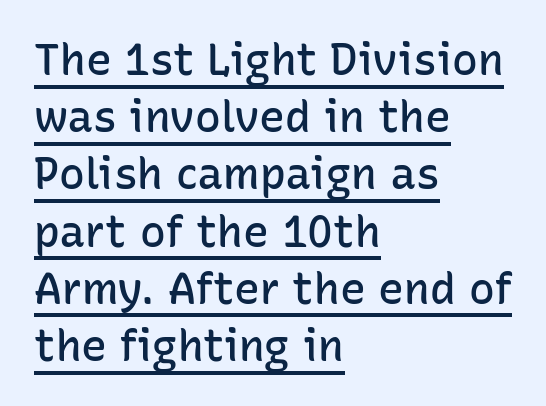
The image shows 43 px semibold sans-serif type, upright; set left-aligned, normal line spacing (1.33x), normal letter spacing, underlined; low stroke contrast and a medium x-height.
